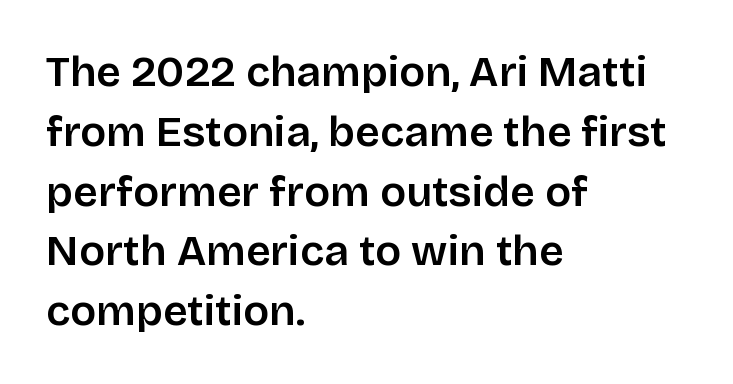
{"serif": "no", "italic": "no", "width": "normal", "stroke_contrast": "low", "x_height": "large", "monospaced": "no", "underline": "no", "align": "left", "line_spacing": "normal", "line_spacing_ratio": 1.39, "letter_spacing": "normal", "letter_spacing_em": 0.0, "glyph_px": 43}
